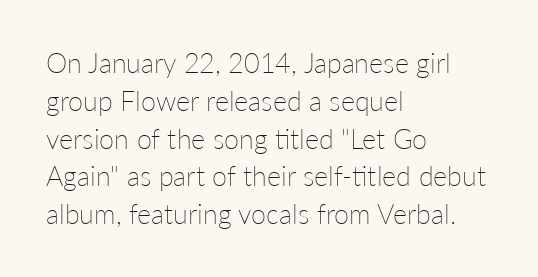
{"italic": "no", "bold": "no", "underline": "no", "align": "left", "line_spacing": "normal", "line_spacing_ratio": 1.4, "letter_spacing": "normal", "letter_spacing_em": 0.0, "glyph_px": 27}
